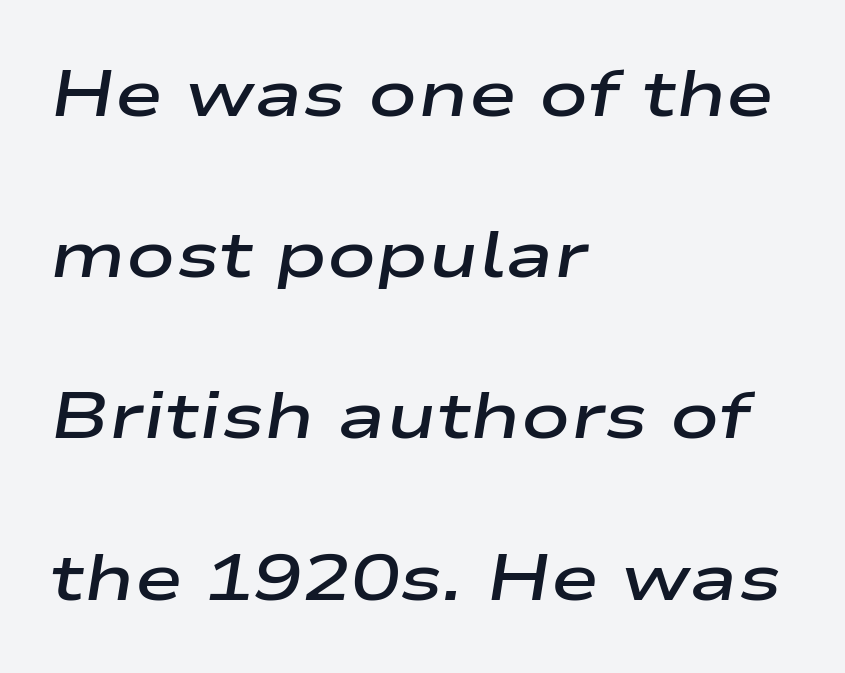
The image shows 65 px semibold, wide type, italic (leaning right); set left-aligned, loose line spacing (2.48x), normal letter spacing, not underlined; low stroke contrast and a medium x-height.
